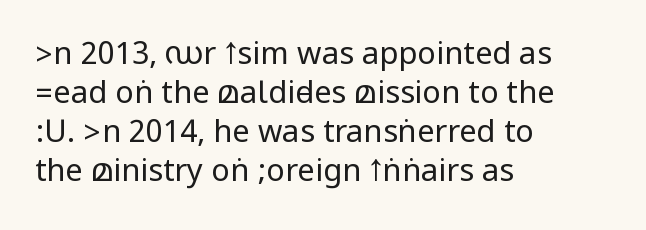
Is there any slant? The stems are plumb. This sample keeps an unexceptional amount of space between lines. The gap between lines stays unmarked. Vertical stems look standard width or narrower in stroke. A typesetter would label this face a sans. Line beginnings align vertically; line endings do not.
